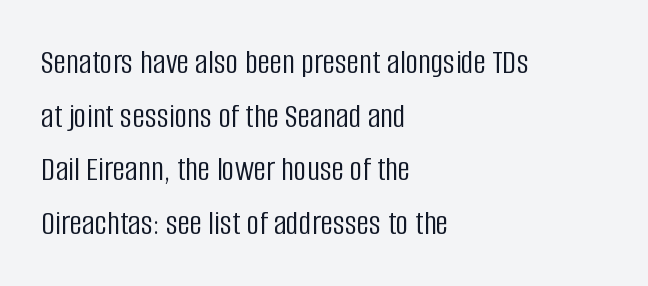
{"serif": "no", "italic": "no", "bold": "no", "weight": "light", "width": "condensed", "stroke_contrast": "low", "x_height": "large", "monospaced": "no", "underline": "no", "align": "left", "line_spacing": "normal", "line_spacing_ratio": 1.53, "letter_spacing": "normal", "letter_spacing_em": 0.0, "glyph_px": 35}
